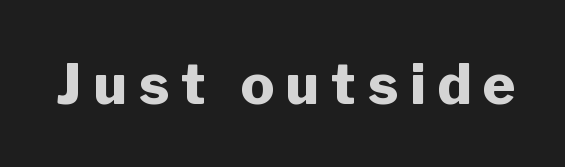
Q: Is the text bold? A: Yes.
Q: Is the text italic (slanted)? A: No, it is upright.
Q: Is the typeface a serif or a sans-serif typeface? A: Sans-serif.
Q: Is the text underlined? A: No.
Q: Is the spacing between letters normal or unusually wide? A: Unusually wide.
Q: Width (condensed, normal, or wide)? A: Normal.
Q: Stroke contrast? A: Low.
Q: x-height? A: Medium.
Q: Monospaced? A: No.
